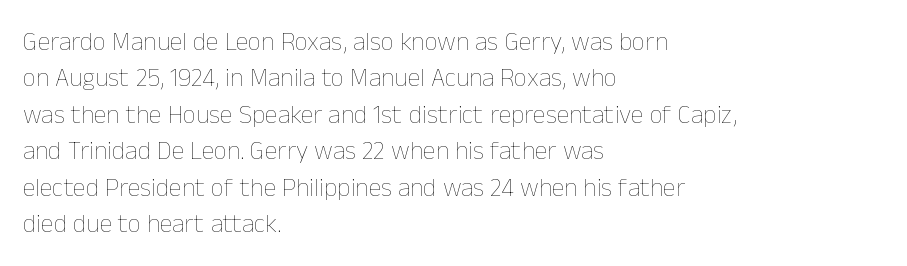
Short and long lines alike share a common starting point at left. The typeface has the unassuming heft of standard copy or less. Is the letter spacing exaggerated? No — it looks like the ordinary default. Has an underline been added? It has not. Posture: vertical.
